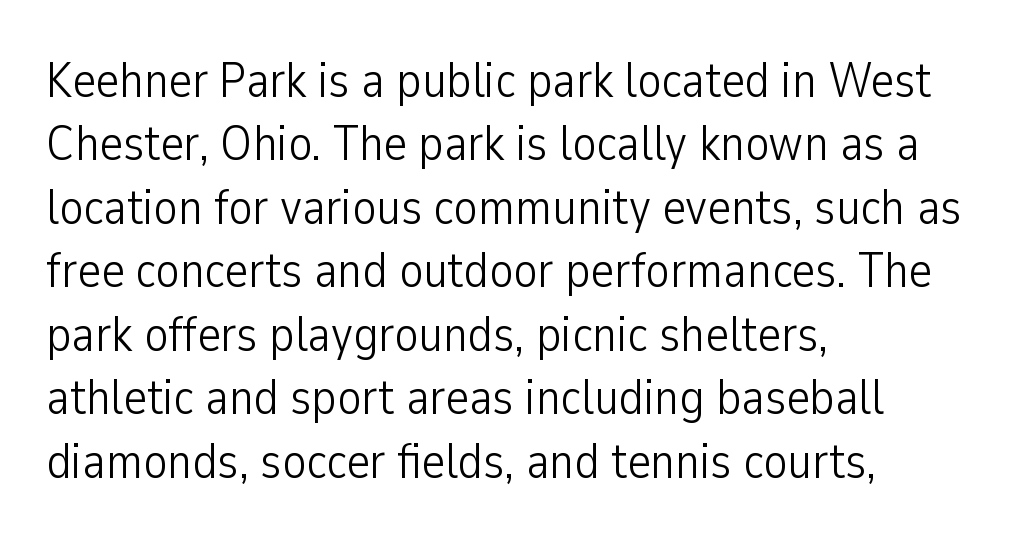
This sample is left-justified, so line endings fall wherever the words run out. A typesetter would label this face a sans. Compared with typical paragraphs, the rows here are spaced about the same. Rule under the text: the space is simply empty. Stems here are at most as thick as an everyday book face.
